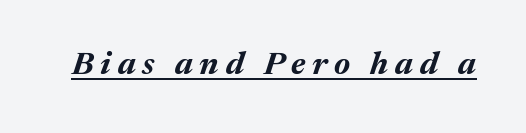
{"italic": "yes", "lean": "right", "slant_degrees": 17, "bold": "yes", "weight": "bold", "width": "normal", "stroke_contrast": "medium", "x_height": "medium", "monospaced": "no", "underline": "yes", "letter_spacing": "wide", "letter_spacing_em": 0.21, "glyph_px": 32}
